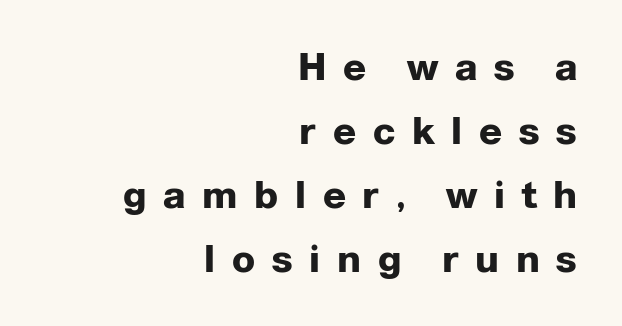
You could not count columns in this text — the font is proportionally spaced. The typography opts for an upright posture over an oblique one. Every row of glyphs terminates at an identical x-position on the right. Underlining? Definitely not there. Unlike a traditional serif, this face leaves its strokes unadorned. Characters follow at a spacing far wider than the type designer built in.
